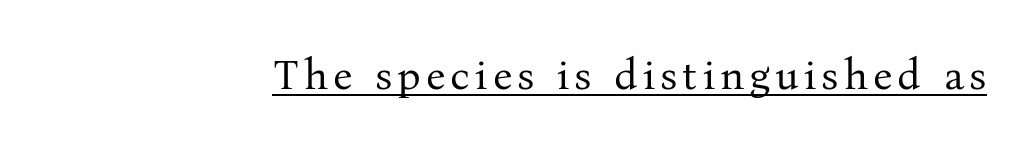
Quick note: not italic, upright. These characters rest on top of a visible drawn line. Do the characters align in a grid? No, the font is proportional. Look at the bottom of the vertical strokes: they flare into serifs here.
